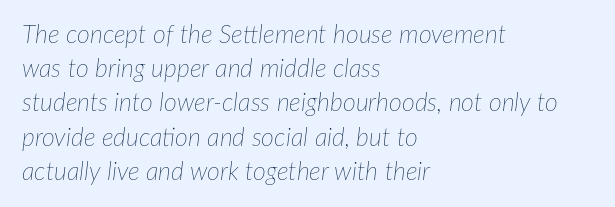
{"italic": "yes", "lean": "right", "slant_degrees": 7, "bold": "no", "underline": "no", "align": "left", "line_spacing": "normal", "line_spacing_ratio": 1.37, "letter_spacing": "normal", "letter_spacing_em": 0.0, "glyph_px": 25}
